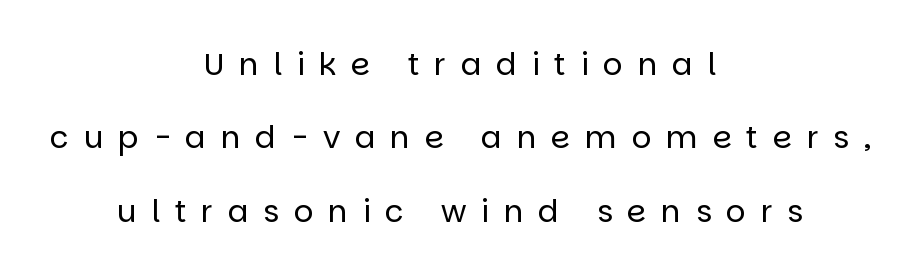
The image shows 31 px regular-weight sans-serif type, upright; set centered, loose line spacing (2.37x), unusually wide letter spacing (+0.47 em), not underlined; low stroke contrast and a large x-height.
